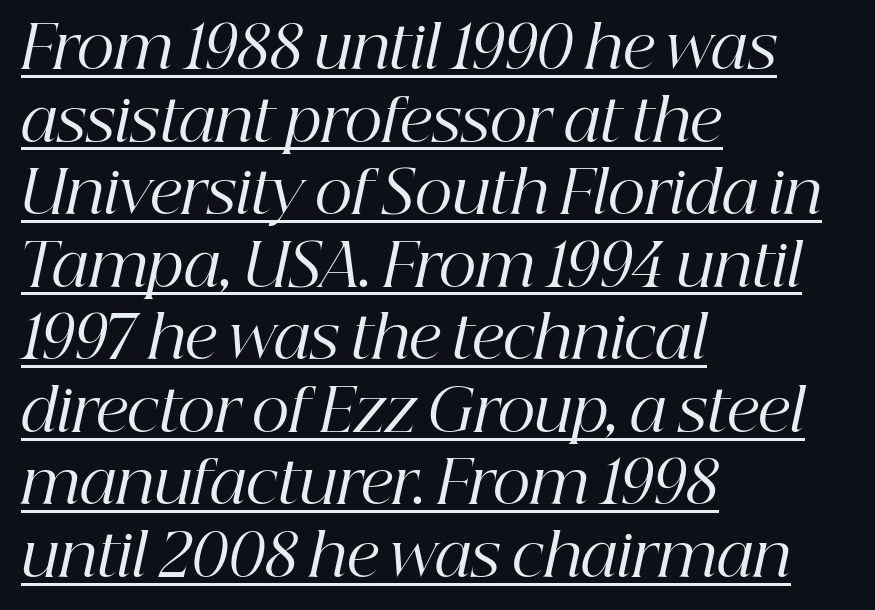
{"serif": "yes", "italic": "yes", "lean": "right", "slant_degrees": 12, "bold": "no", "weight": "regular", "width": "normal", "stroke_contrast": "high", "x_height": "medium", "monospaced": "no", "underline": "yes", "align": "left", "line_spacing_ratio": 1.23, "letter_spacing": "normal", "letter_spacing_em": 0.0, "glyph_px": 59}
